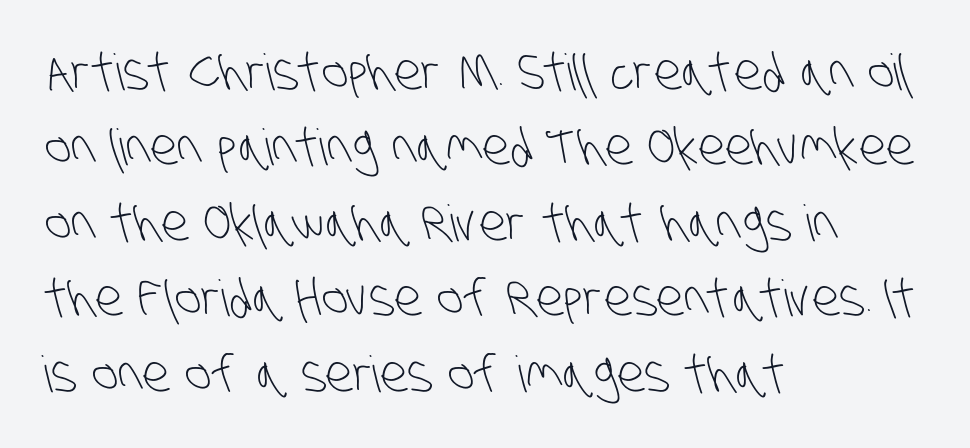
Each word holds together tightly as a unit, with standard inter-letter gaps. The letters advance in unequal steps, a hallmark of proportional type. The ragged edge is on the right, which tells us the setting is flush left. The baseline area is clear. Regular leading.
